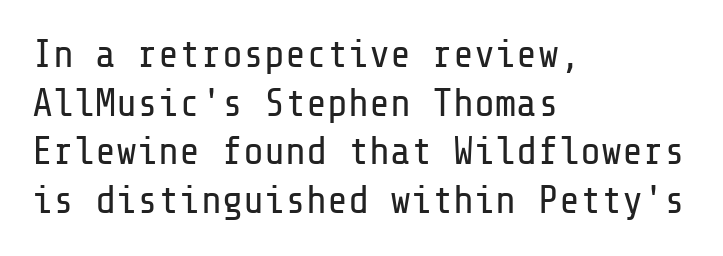
The image shows 39 px regular-weight sans-serif type, upright; set left-aligned, normal line spacing (1.25x), normal letter spacing, not underlined; low stroke contrast and a medium x-height.
